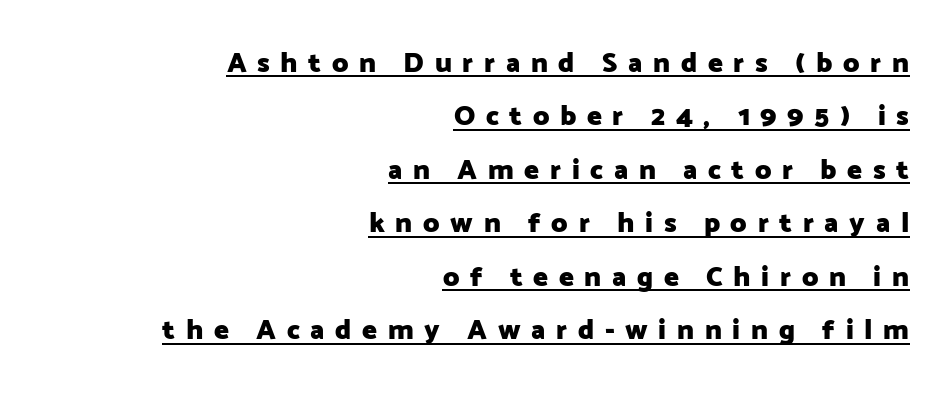
{"serif": "no", "italic": "no", "bold": "yes", "weight": "heavy", "width": "normal", "stroke_contrast": "low", "x_height": "medium", "monospaced": "no", "underline": "yes", "align": "right", "line_spacing": "loose", "line_spacing_ratio": 1.91, "letter_spacing": "wide", "letter_spacing_em": 0.38, "glyph_px": 28}
